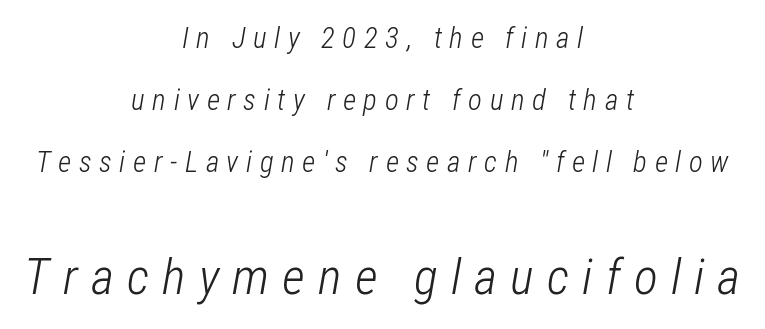
Nothing heavy about these letters — not bold at all. Top chunk: small. Bottom chunk: large. Italic? Definitely — the glyphs are oblique. Display-style spreading of the glyphs; the letterfit is very open. This sample has the flowing, uneven cadence of proportional lettering.
